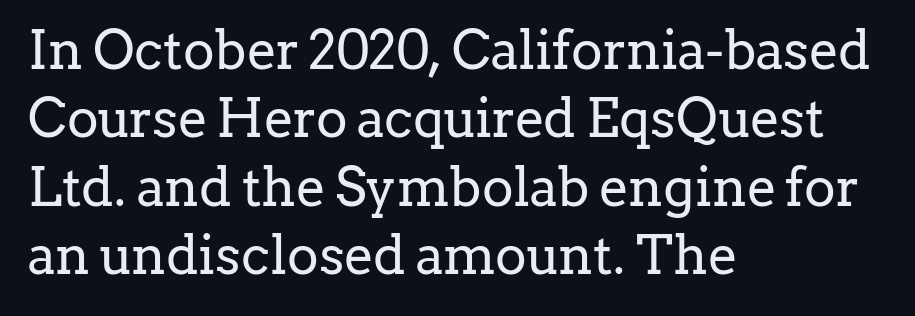
{"serif": "yes", "italic": "no", "bold": "no", "weight": "regular", "width": "normal", "stroke_contrast": "low", "x_height": "medium", "monospaced": "no", "underline": "no", "align": "left", "line_spacing": "normal", "line_spacing_ratio": 1.29, "letter_spacing": "normal", "letter_spacing_em": 0.0, "glyph_px": 53}
